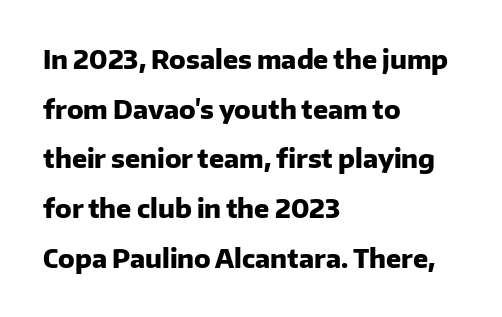
A typesetter would mark this as roman, not italic. The line texture is even and compact thanks to regular tracking. Each glyph is drawn with heavy, bold strokes. Vertically, the passage feels expansive, rows floating well apart. Has an underline been added? It has not. Teacher's note: observe the even left margin — that is flush-left alignment.
